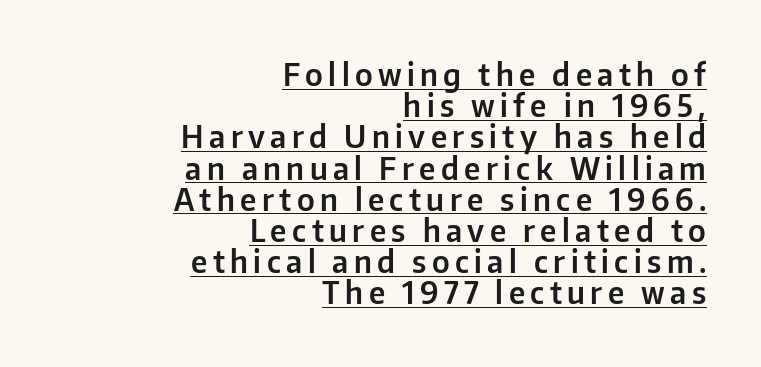
Q: Is the text italic (slanted)? A: No, it is upright.
Q: Is the typeface a serif or a sans-serif typeface? A: Sans-serif.
Q: Is the text underlined? A: Yes.
Q: How is the paragraph aligned? A: Right-aligned.
Q: Is the spacing between lines tight, normal or loose? A: Tight.
Q: Width (condensed, normal, or wide)? A: Normal.
Q: Stroke contrast? A: Low.
Q: x-height? A: Medium.
Q: Monospaced? A: No.
